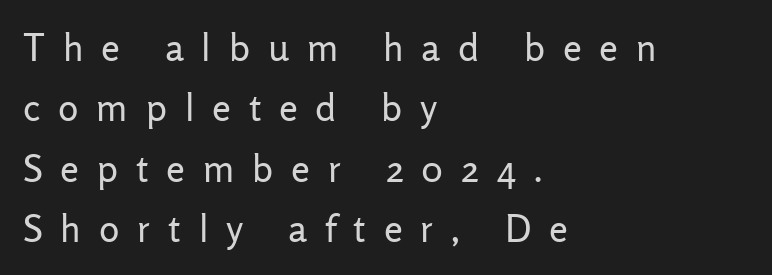
These lines sit exactly where default settings would place them. The text block is weighted toward the left margin, trailing off unevenly rightward. Stems here are at most as thick as an everyday book face. Style check: upright. What stands out about the letter spacing? Its width — letters are far apart.
